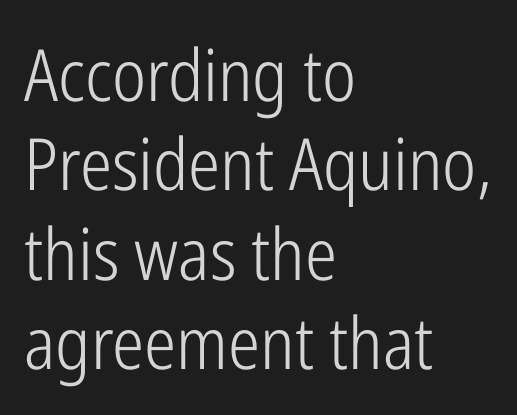
The image shows 72 px light, condensed sans-serif type, upright; set left-aligned, line spacing 1.24x, normal letter spacing, not underlined; low stroke contrast and a medium x-height.
